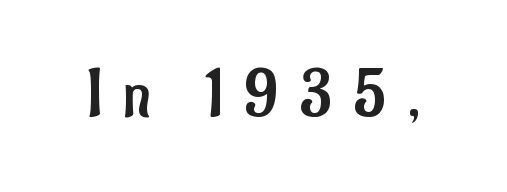
Q: Is the text bold? A: No.
Q: Is the text italic (slanted)? A: No, it is upright.
Q: Is the typeface a serif or a sans-serif typeface? A: Sans-serif.
Q: Is the text underlined? A: No.
Q: Is the spacing between letters normal or unusually wide? A: Unusually wide.
Q: Width (condensed, normal, or wide)? A: Condensed.
Q: Stroke contrast? A: Low.
Q: x-height? A: Small.
Q: Monospaced? A: No.
